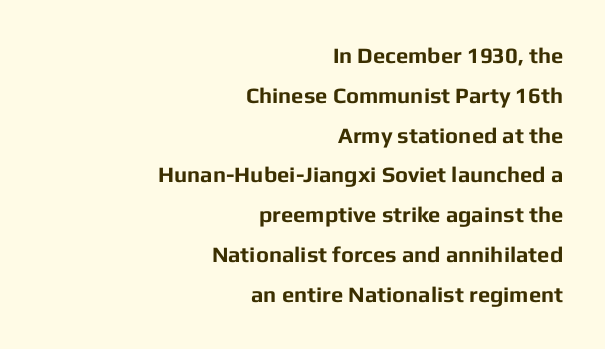
The image shows 22 px bold type, upright; set right-aligned, line spacing 1.81x, normal letter spacing, not underlined.
